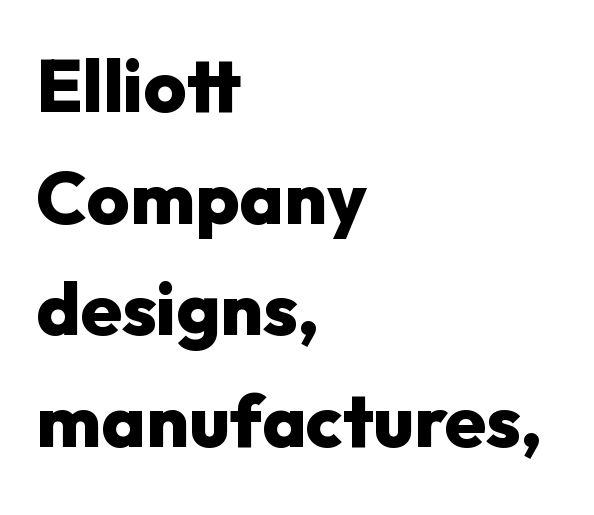
Summary of vertical rhythm: regular, with standard interline spacing. Layout note: lines flush left. Varying glyph widths throughout — classic text-font behaviour. Lines of text with bare space underneath.
